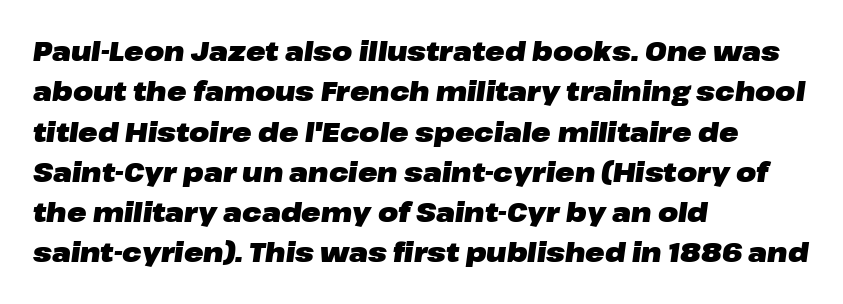
How are the letters spaced? Ordinarily, with no added tracking. Reading down the column, the eye jumps a familiar distance to each next line. Caption: bold face, heavy strokes. Typeset ragged right — the left edge is the straight one. Style check: oblique.
